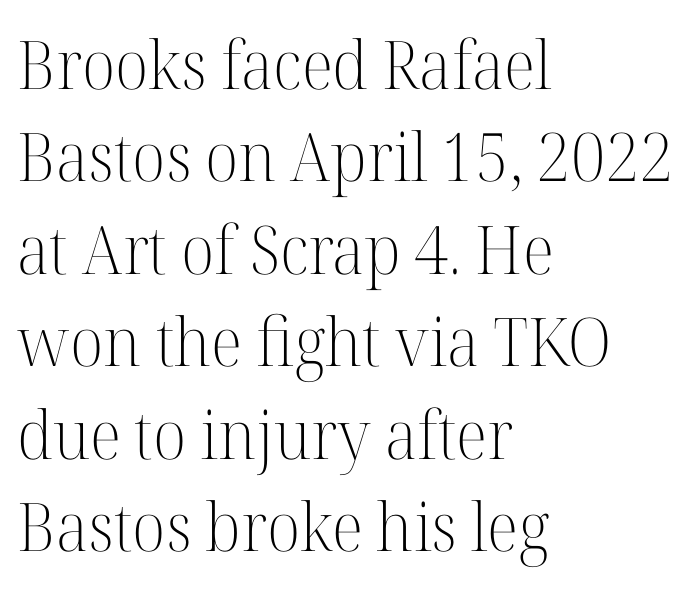
Are there feet on the stems? There are — it's a serif. Do the letters lean? They stand straight. Teacher's note: observe the even left margin — that is flush-left alignment. Compared with a typical body face, this is equally light or lighter still. Think of a printed novel: that variable character pitch is what you see here. Honestly, there is no underline to notice here at all.
